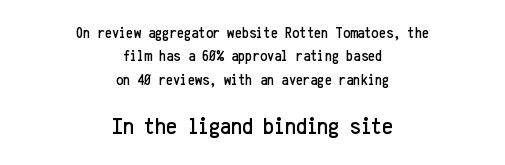
One glance says typical: line gaps are just what's usual. Neither beginnings nor endings align; midpoints do. Underlining? Definitely not there. This rendering leaves character spacing at its baseline value. Ordinary non-slanted type is in use.
